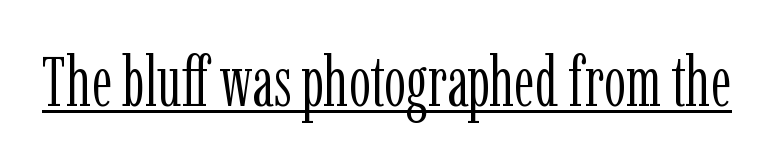
The image shows 69 px light, condensed serif type, upright; set normal letter spacing, underlined; low stroke contrast and a medium x-height.
